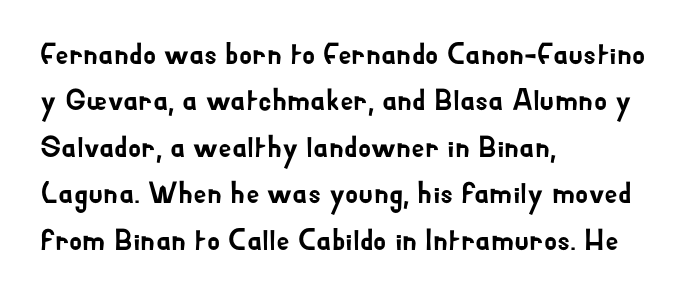
{"serif": "no", "italic": "no", "width": "normal", "stroke_contrast": "low", "x_height": "small", "monospaced": "no", "underline": "no", "align": "left", "line_spacing": "normal", "line_spacing_ratio": 1.55, "letter_spacing": "normal", "letter_spacing_em": 0.0, "glyph_px": 30}
